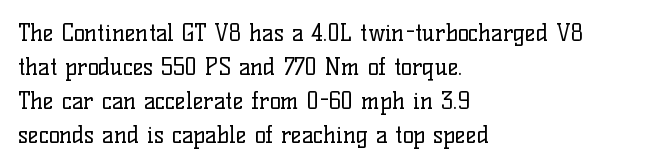
The type sits square on the baseline with zero lean. Stem width sits at or under what a default text font uses. Horizontally, the lines are justified to the leading edge only. This sample keeps an unexceptional amount of space between lines. The space beneath each line is pristine and unruled. There is no visible air inserted between adjacent glyphs.
